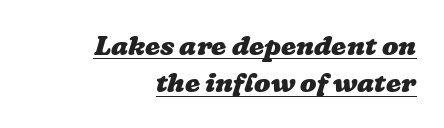
The image shows 27 px bold type; set right-aligned, normal line spacing (1.38x), normal letter spacing, underlined.
